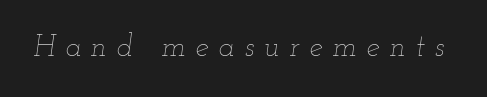
Emphasis-style slanted type is in use. Observe the wide spacing: letters keep a clear distance from each other. Beneath every word, the page is bare. You could not count columns in this text — the font is proportionally spaced. Is the stroke heavy? The answer is a plain regular-or-lighter.
